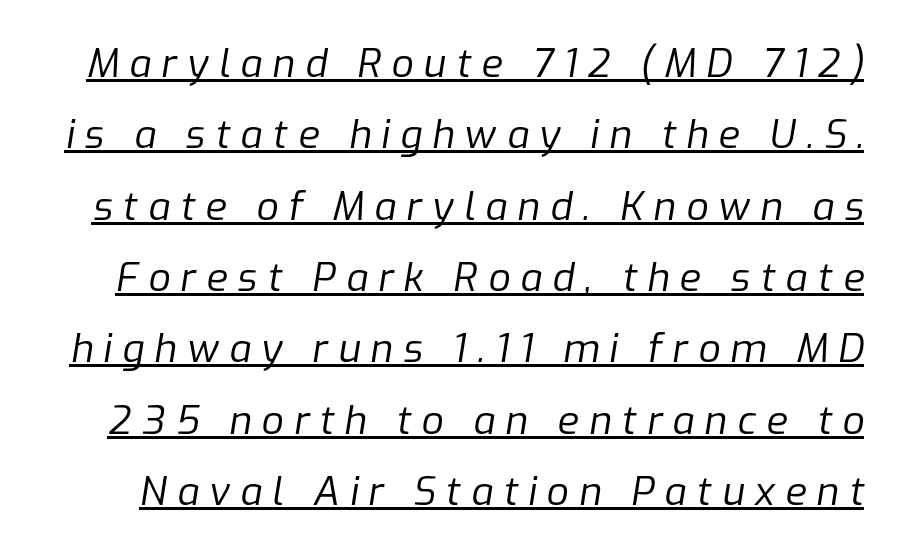
{"italic": "yes", "lean": "right", "slant_degrees": 9, "bold": "no", "weight": "regular", "width": "normal", "stroke_contrast": "low", "x_height": "medium", "monospaced": "no", "underline": "yes", "line_spacing_ratio": 1.83, "letter_spacing": "wide", "letter_spacing_em": 0.26, "glyph_px": 39}
